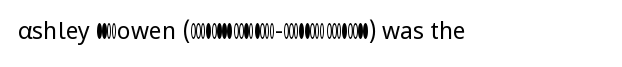
{"italic": "no", "bold": "no", "underline": "no", "letter_spacing": "normal", "letter_spacing_em": 0.0, "glyph_px": 23}
